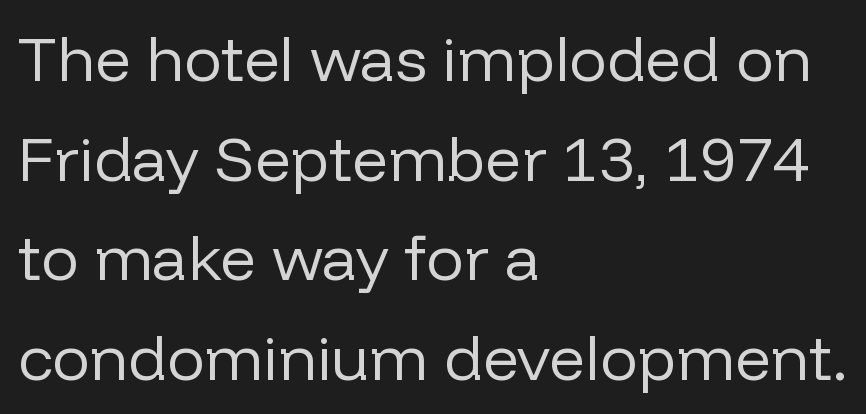
The image shows 63 px regular-weight sans-serif type, upright; set left-aligned, normal line spacing (1.58x), normal letter spacing, not underlined; low stroke contrast and a medium x-height.
